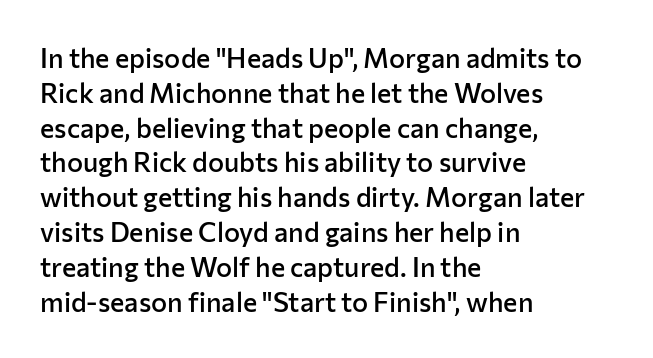
Q: Is the text bold? A: Semi-bold.
Q: Is the text italic (slanted)? A: No, it is upright.
Q: Is the text underlined? A: No.
Q: How is the paragraph aligned? A: Left-aligned.
Q: Is the spacing between letters normal or unusually wide? A: Normal.
Q: Is the spacing between lines tight, normal or loose? A: Normal.
